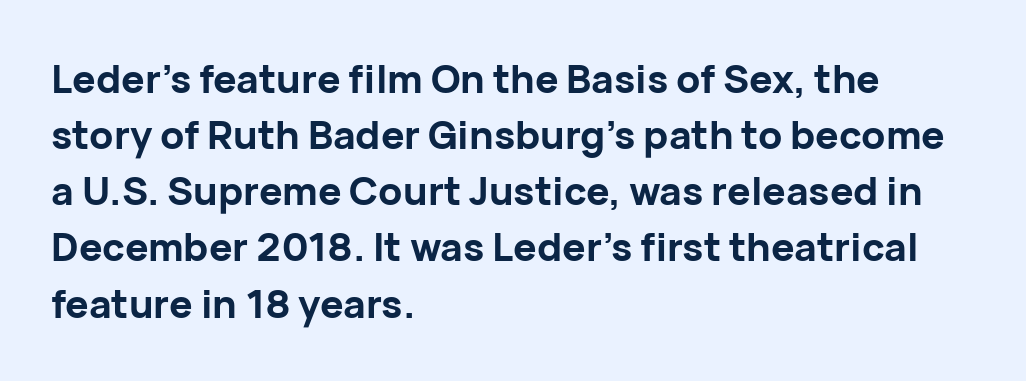
Q: Is the text bold? A: Yes.
Q: Is the text italic (slanted)? A: No, it is upright.
Q: Is the typeface a serif or a sans-serif typeface? A: Sans-serif.
Q: Is the text underlined? A: No.
Q: How is the paragraph aligned? A: Left-aligned.
Q: Is the spacing between letters normal or unusually wide? A: Normal.
Q: Is the spacing between lines tight, normal or loose? A: Normal.
Q: Width (condensed, normal, or wide)? A: Normal.
Q: Stroke contrast? A: Low.
Q: x-height? A: Medium.
Q: Monospaced? A: No.
